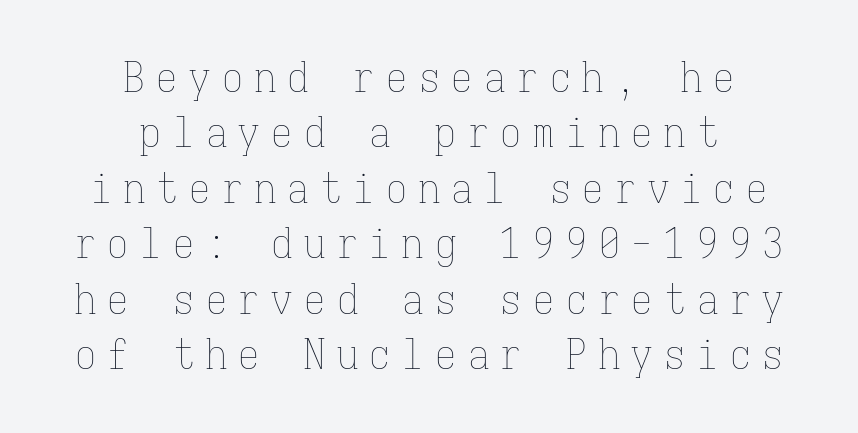
{"italic": "no", "bold": "no", "weight": "thin", "width": "condensed", "stroke_contrast": "low", "x_height": "medium", "monospaced": "yes", "underline": "no", "align": "center", "line_spacing": "normal", "line_spacing_ratio": 1.32, "letter_spacing": "wide", "letter_spacing_em": 0.28, "glyph_px": 42}
